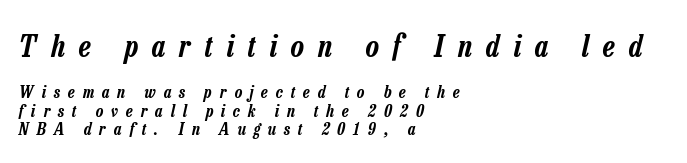
Q: Is the text italic (slanted)? A: Yes, it leans right by about 13 degrees.
Q: Is the text underlined? A: No.
Q: How is the paragraph aligned? A: Left-aligned.
Q: Is the spacing between letters normal or unusually wide? A: Unusually wide.
Q: Is the spacing between lines tight, normal or loose? A: Tight.
Q: Which block of text is set in a larger size, the first (top) or the second (bottom)? A: The first (top) one.
Q: Width (condensed, normal, or wide)? A: Condensed.
Q: Stroke contrast? A: Low.
Q: x-height? A: Medium.
Q: Monospaced? A: No.
